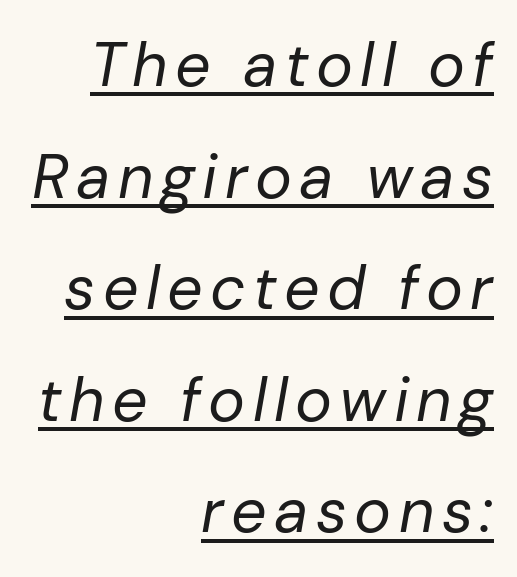
Q: Is the text bold? A: No.
Q: Is the text italic (slanted)? A: Yes, it leans right by about 10 degrees.
Q: Is the text underlined? A: Yes.
Q: How is the paragraph aligned? A: Right-aligned.
Q: Width (condensed, normal, or wide)? A: Normal.
Q: Stroke contrast? A: Low.
Q: x-height? A: Medium.
Q: Monospaced? A: No.
